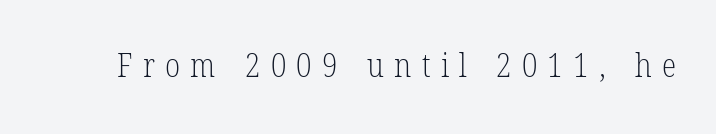
The image shows 33 px light, condensed serif type, upright; set unusually wide letter spacing (+0.31 em), not underlined; low stroke contrast and a medium x-height.
